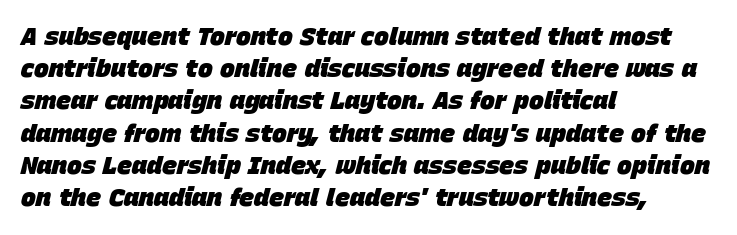
Q: Is the text bold? A: Yes.
Q: Is the text italic (slanted)? A: Yes, it leans right by about 15 degrees.
Q: Is the text underlined? A: No.
Q: How is the paragraph aligned? A: Left-aligned.
Q: Is the spacing between letters normal or unusually wide? A: Normal.
Q: Is the spacing between lines tight, normal or loose? A: Normal.
